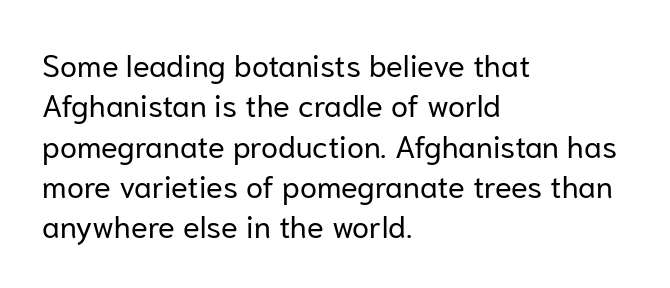
The image shows 31 px regular-weight sans-serif type, upright; set left-aligned, normal line spacing (1.3x), normal letter spacing, not underlined; low stroke contrast and a medium x-height.
